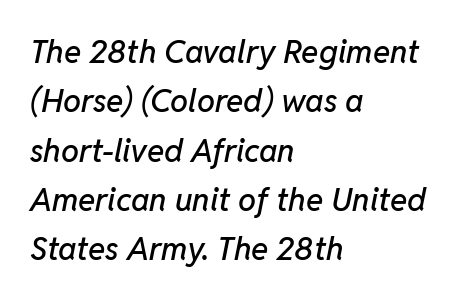
{"italic": "yes", "lean": "right", "slant_degrees": 11, "width": "normal", "stroke_contrast": "low", "x_height": "medium", "monospaced": "no", "underline": "no", "align": "left", "line_spacing": "normal", "line_spacing_ratio": 1.54, "letter_spacing": "normal", "letter_spacing_em": 0.0, "glyph_px": 32}
